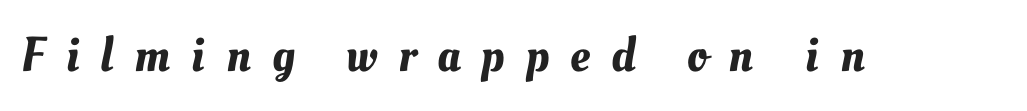
Q: Is the text underlined? A: No.
Q: Is the spacing between letters normal or unusually wide? A: Unusually wide.
Q: Width (condensed, normal, or wide)? A: Normal.
Q: Stroke contrast? A: Medium.
Q: x-height? A: Small.
Q: Monospaced? A: No.
